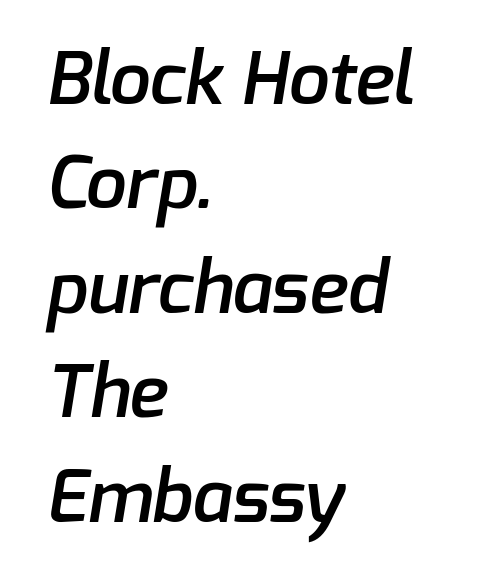
{"serif": "no", "bold": "semi", "weight": "semibold", "width": "normal", "stroke_contrast": "low", "x_height": "medium", "monospaced": "no", "underline": "no", "align": "left", "line_spacing": "normal", "line_spacing_ratio": 1.43, "letter_spacing": "normal", "letter_spacing_em": 0.0, "glyph_px": 73}
